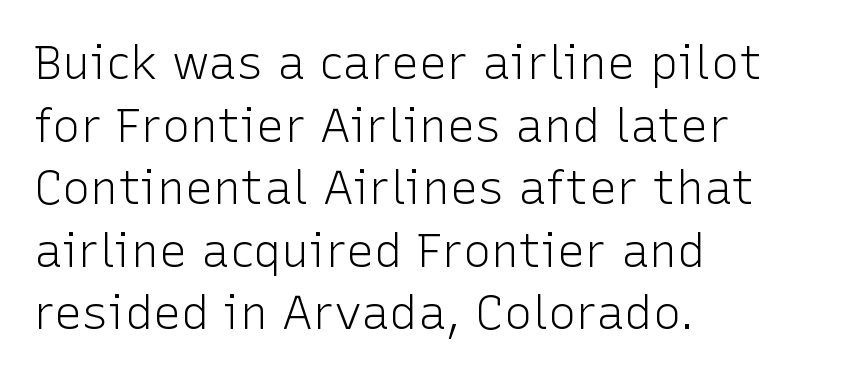
Bold? No — there's no thickening of the strokes. Quick note: underline off. Whoever set this chose a conventional vertical rhythm. The font family rendered here belongs to the sans-serif group. All the whitespace from short lines collects on the right. Tall strokes in this sample are plumb rather than angled.
